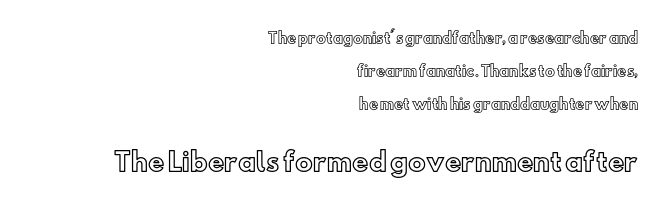
Q: Is the text italic (slanted)? A: No, it is upright.
Q: Is the text underlined? A: No.
Q: How is the paragraph aligned? A: Right-aligned.
Q: Is the spacing between letters normal or unusually wide? A: Normal.
Q: Is the spacing between lines tight, normal or loose? A: Loose.
Q: Which block of text is set in a larger size, the first (top) or the second (bottom)? A: The second (bottom) one.
